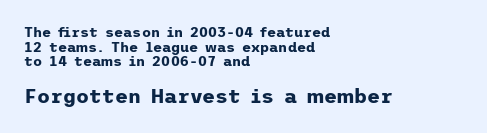
The image shows 20 px bold type, upright; set left-aligned, tight line spacing (1.05x), normal letter spacing, not underlined; the second (bottom) block is 1.43x larger.
